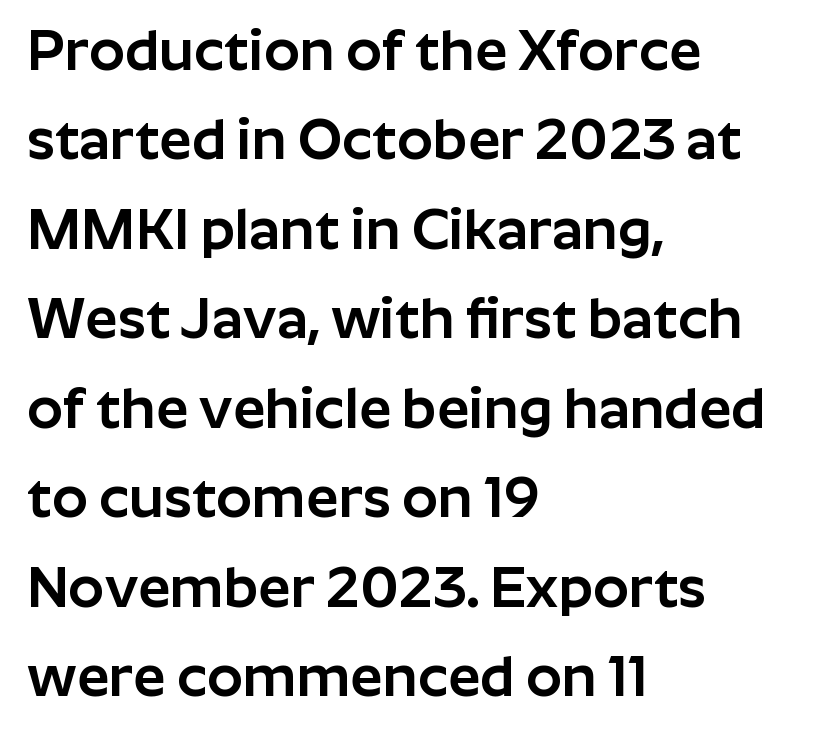
Q: Is the text italic (slanted)? A: No, it is upright.
Q: Is the typeface a serif or a sans-serif typeface? A: Sans-serif.
Q: Is the text underlined? A: No.
Q: How is the paragraph aligned? A: Left-aligned.
Q: Is the spacing between letters normal or unusually wide? A: Normal.
Q: Is the spacing between lines tight, normal or loose? A: Normal.
Q: Width (condensed, normal, or wide)? A: Normal.
Q: Stroke contrast? A: Low.
Q: x-height? A: Medium.
Q: Monospaced? A: No.
